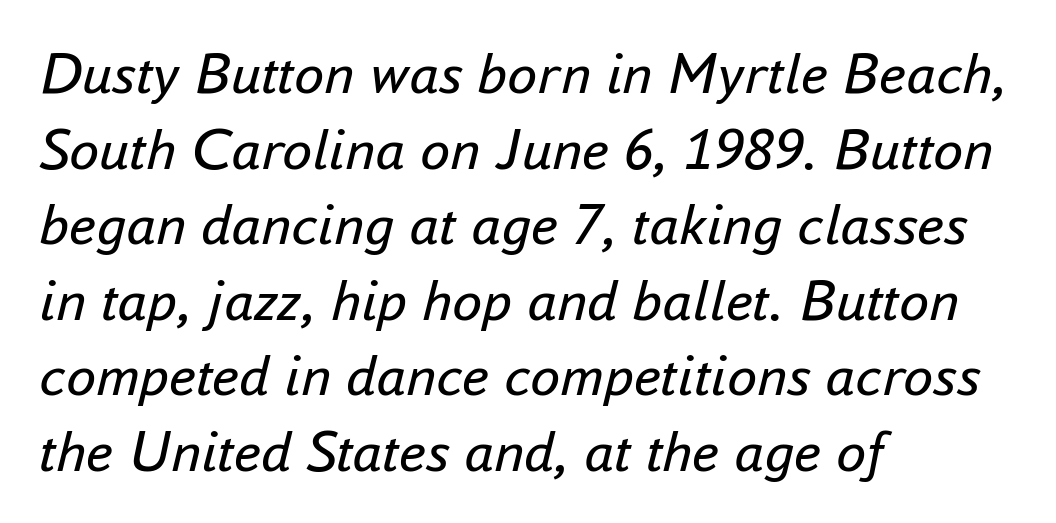
Q: Is the text bold? A: No.
Q: Is the text italic (slanted)? A: Yes, it leans right by about 16 degrees.
Q: Is the text underlined? A: No.
Q: How is the paragraph aligned? A: Left-aligned.
Q: Is the spacing between letters normal or unusually wide? A: Normal.
Q: Is the spacing between lines tight, normal or loose? A: Normal.
Q: Width (condensed, normal, or wide)? A: Normal.
Q: Stroke contrast? A: Low.
Q: x-height? A: Small.
Q: Monospaced? A: No.
